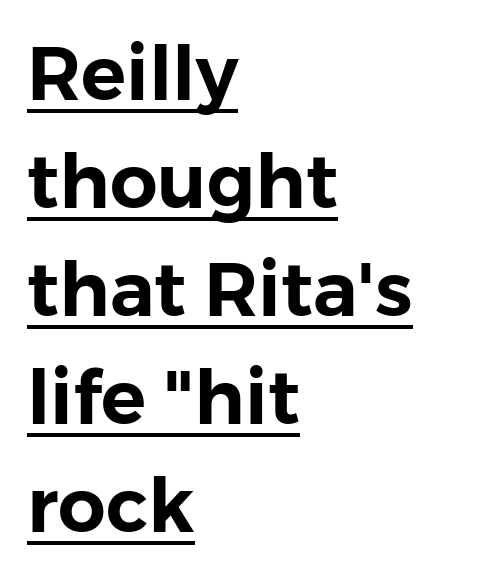
The passage shown is typed in a proportional face where columns would drift. The line texture is even and compact thanks to regular tracking. Is there any slant? The stems are plumb. Line spacing here is normal.
